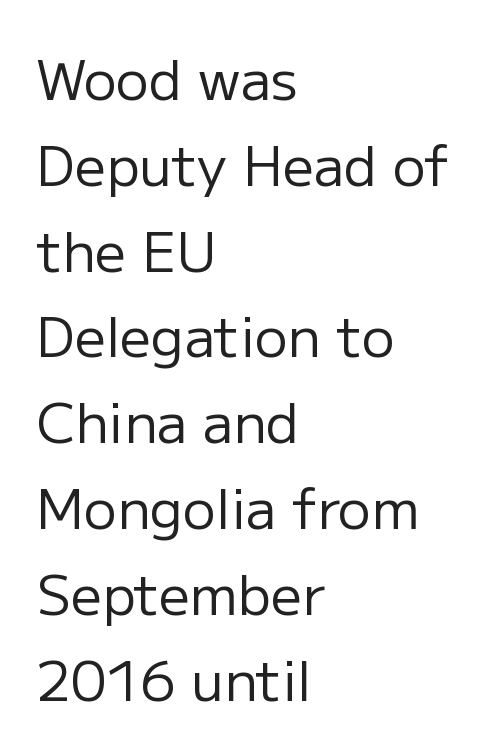
Q: Is the text bold? A: No.
Q: Is the text italic (slanted)? A: No, it is upright.
Q: Is the typeface a serif or a sans-serif typeface? A: Sans-serif.
Q: Is the text underlined? A: No.
Q: How is the paragraph aligned? A: Left-aligned.
Q: Is the spacing between letters normal or unusually wide? A: Normal.
Q: Is the spacing between lines tight, normal or loose? A: Normal.
Q: Width (condensed, normal, or wide)? A: Normal.
Q: Stroke contrast? A: Low.
Q: x-height? A: Medium.
Q: Monospaced? A: No.
